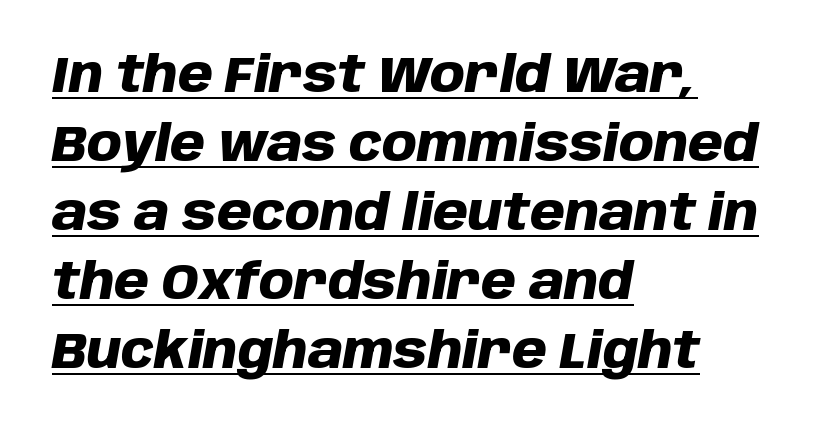
The image shows 50 px heavy type, italic (leaning right); set left-aligned, normal line spacing (1.38x), normal letter spacing, underlined; low stroke contrast and a large x-height.
